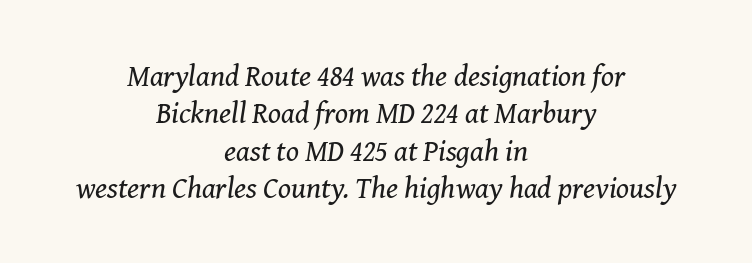
Stems and bowls with no extra thickness — not bold. Here the designer chose a conventional face with non-uniform glyph widths. In terms of posture, this sample is oblique. The letters carry serifs — small finishing strokes at the ends of their stems. Check under the words: just untouched page. This sample keeps an unexceptional amount of space between lines.
